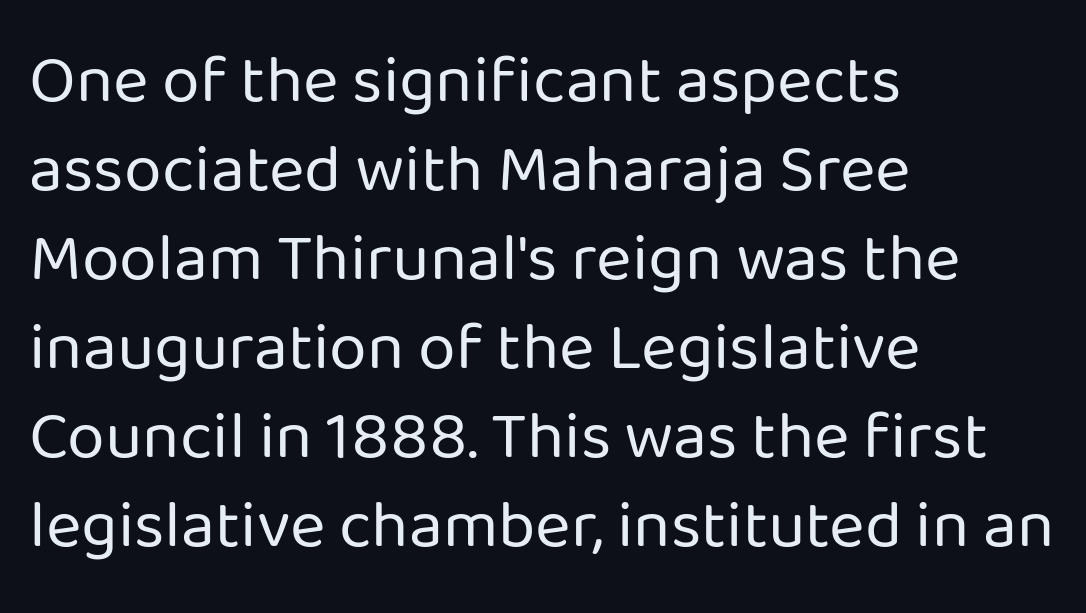
The image shows 68 px regular-weight sans-serif type, upright; set left-aligned, normal line spacing (1.31x), normal letter spacing, not underlined; low stroke contrast and a medium x-height.
